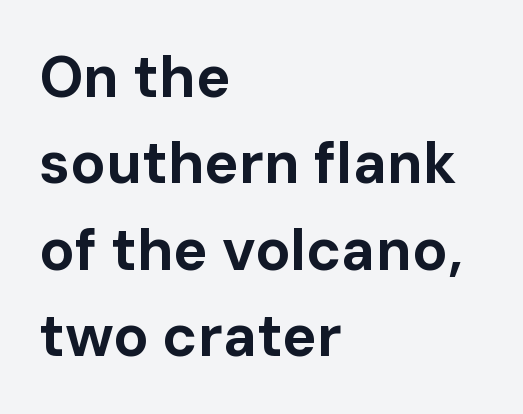
{"serif": "no", "italic": "no", "bold": "yes", "weight": "bold", "width": "normal", "stroke_contrast": "low", "x_height": "medium", "monospaced": "no", "underline": "no", "align": "left", "line_spacing": "normal", "line_spacing_ratio": 1.49, "letter_spacing": "normal", "letter_spacing_em": 0.0, "glyph_px": 58}
